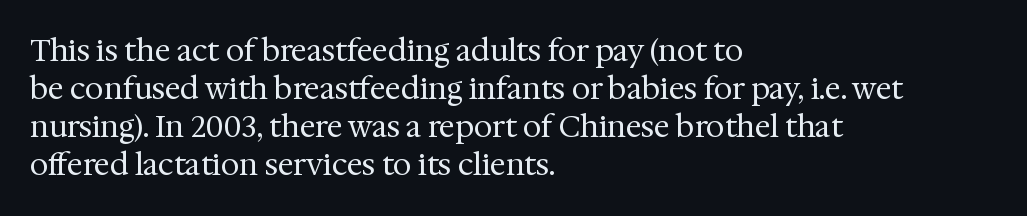
The face used here is seriffed, in the tradition of book romans. A classic flush-left, rag-right setting is used for this passage. Regular leading. Words float on clear page, feet unadorned.
